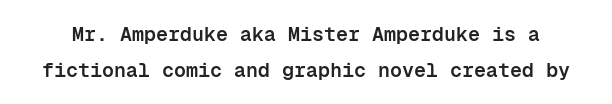
Q: Is the text bold? A: Semi-bold.
Q: Is the text italic (slanted)? A: No, it is upright.
Q: Is the text underlined? A: No.
Q: Is the spacing between letters normal or unusually wide? A: Normal.
